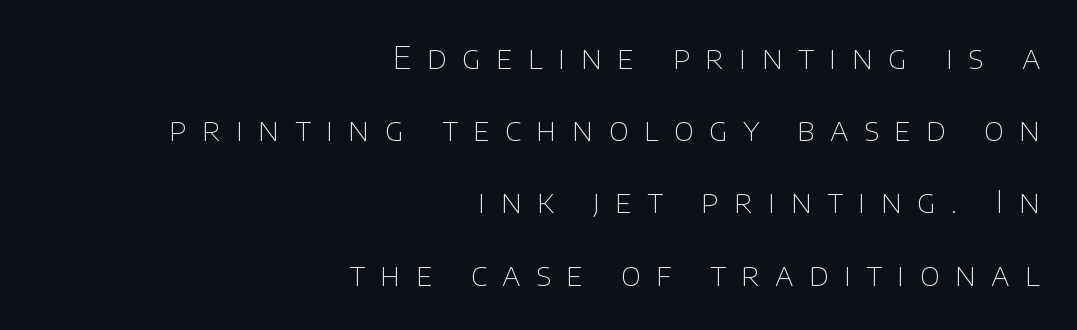
Q: Is the text bold? A: No.
Q: Is the text italic (slanted)? A: No, it is upright.
Q: Is the typeface a serif or a sans-serif typeface? A: Sans-serif.
Q: Is the text underlined? A: No.
Q: How is the paragraph aligned? A: Right-aligned.
Q: Is the spacing between letters normal or unusually wide? A: Unusually wide.
Q: Is the spacing between lines tight, normal or loose? A: Loose.
Q: Width (condensed, normal, or wide)? A: Normal.
Q: Stroke contrast? A: Low.
Q: x-height? A: Large.
Q: Monospaced? A: No.
